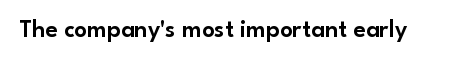
If you drew a line through each stem, it would be perfectly vertical. Characters follow at the spacing the type designer built in. The words here are not underlined.
